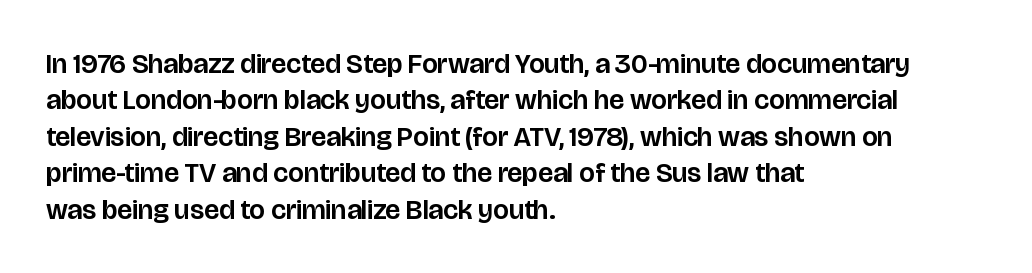
Looks like regular typesetting: each glyph gets only the width it needs. The string is rendered with underlining switched off. Reading down the block, your eye returns to a fixed left position each line. Are there feet on the stems? There aren't — it's a sans.
